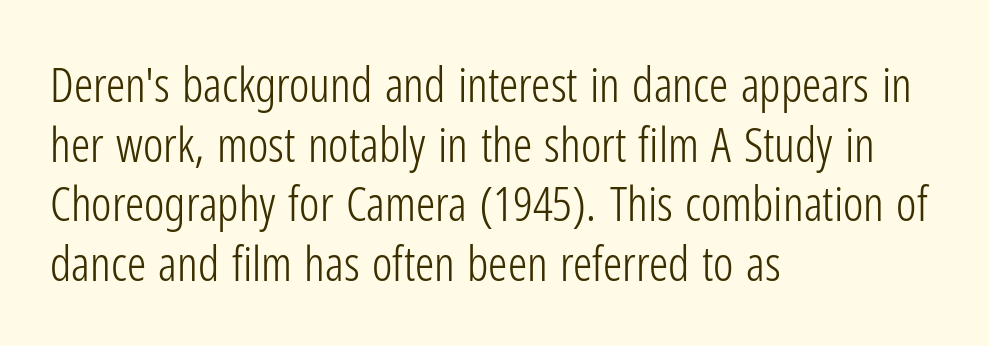
The image shows 48 px light, condensed sans-serif type, upright; set left-aligned, line spacing 1.24x, normal letter spacing, not underlined; low stroke contrast and a medium x-height.
